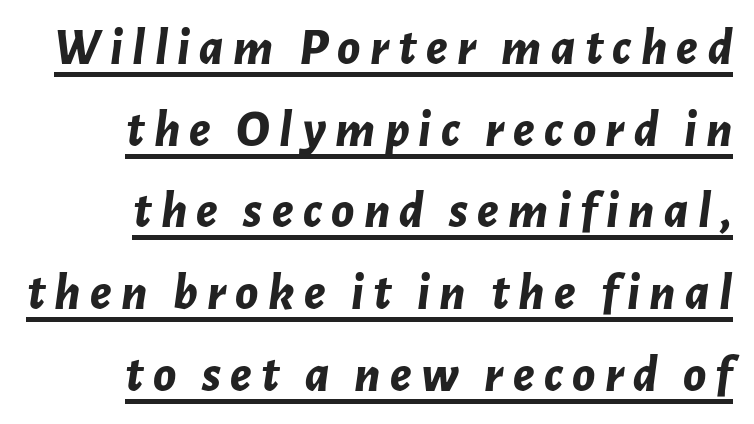
The image shows 52 px bold type, italic (leaning right); set normal line spacing (1.57x), underlined; low stroke contrast and a medium x-height.
